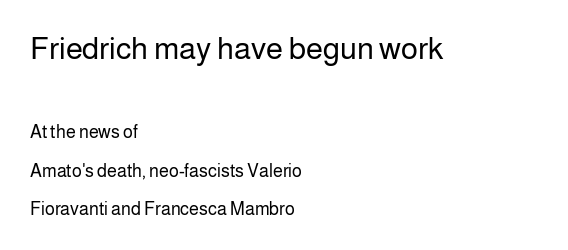
{"serif": "no", "italic": "no", "bold": "no", "weight": "regular", "width": "normal", "stroke_contrast": "low", "x_height": "medium", "monospaced": "no", "underline": "no", "align": "left", "line_spacing": "loose", "line_spacing_ratio": 2.14, "letter_spacing": "normal", "letter_spacing_em": 0.0, "larger_block": "first", "size_ratio": 1.72, "glyph_px": 31}
